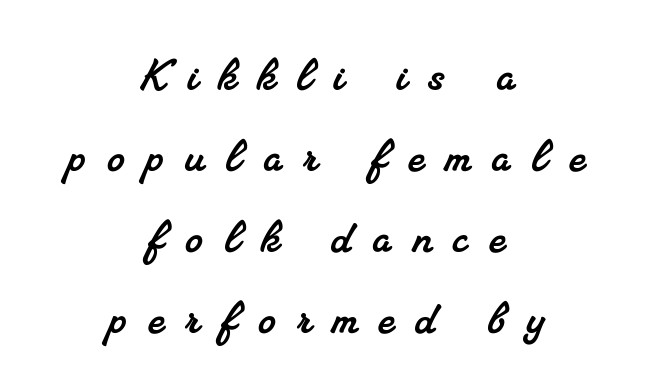
The image shows 54 px serif type; set centered, normal line spacing (1.5x), unusually wide letter spacing (+0.4 em), not underlined; medium stroke contrast and a small x-height.
